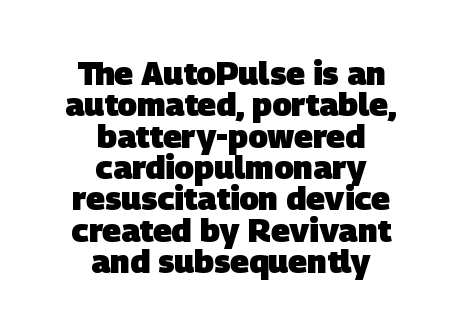
Q: Is the text bold? A: Yes.
Q: Is the typeface a serif or a sans-serif typeface? A: Sans-serif.
Q: Is the text underlined? A: No.
Q: How is the paragraph aligned? A: Centered.
Q: Is the spacing between letters normal or unusually wide? A: Normal.
Q: Is the spacing between lines tight, normal or loose? A: Tight.
Q: Width (condensed, normal, or wide)? A: Normal.
Q: Stroke contrast? A: Low.
Q: x-height? A: Large.
Q: Monospaced? A: No.
